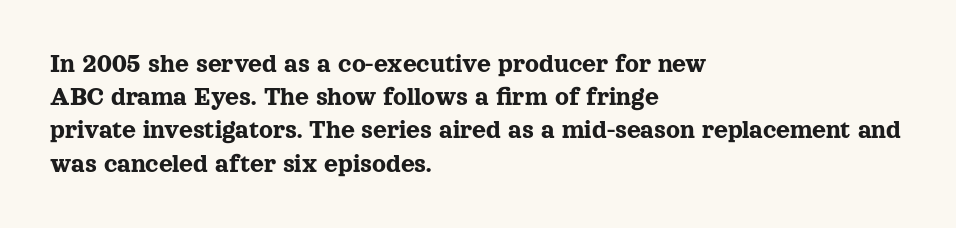
The image shows 27 px text type, upright; set left-aligned, line spacing 1.23x, normal letter spacing, not underlined.
